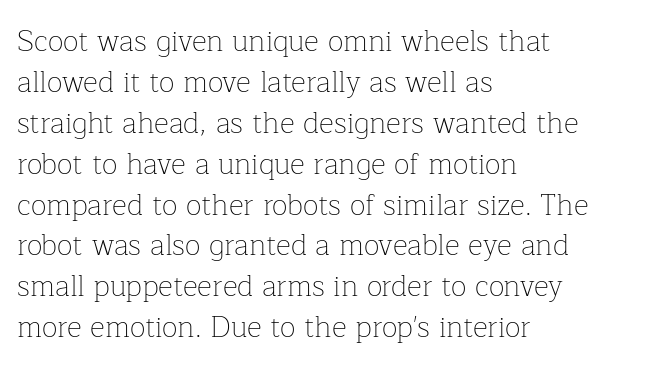
Glance below the letters and you will spot only blank space. Vertical spacing — default. A roman cut, with each character standing at attention. Typeset ragged right — the left edge is the straight one. Is this a fixed-width face? No — the glyphs have proportional, varying widths. A typesetter would label this face a serif.
